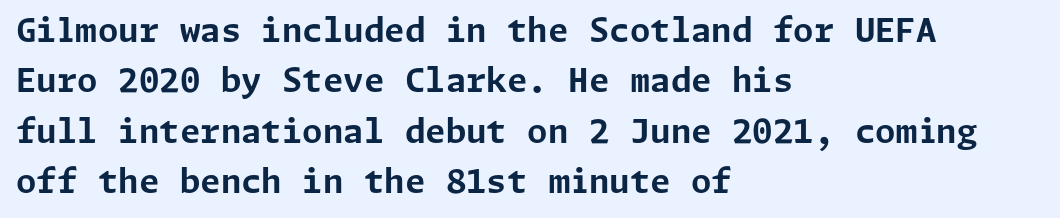
{"serif": "no", "italic": "no", "bold": "yes", "weight": "bold", "width": "normal", "stroke_contrast": "low", "x_height": "medium", "underline": "no", "align": "left", "line_spacing": "normal", "line_spacing_ratio": 1.53, "letter_spacing": "normal", "letter_spacing_em": 0.0, "glyph_px": 33}
